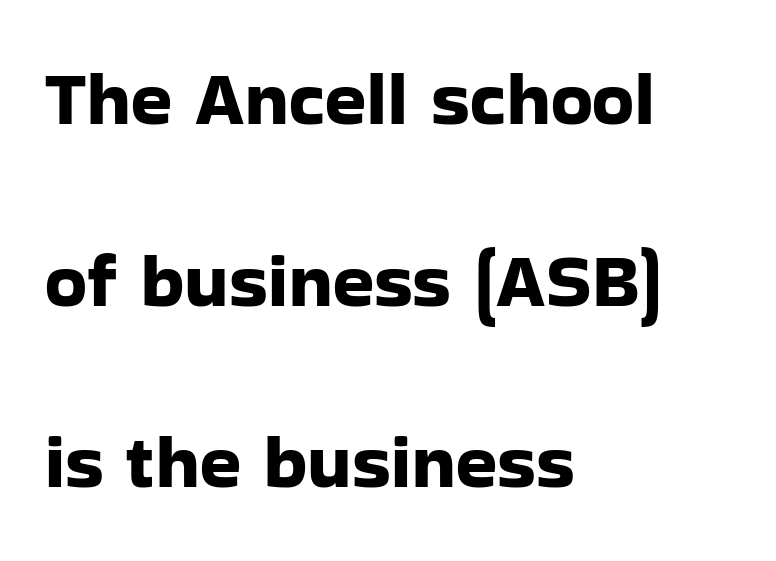
{"serif": "no", "italic": "no", "width": "normal", "stroke_contrast": "low", "x_height": "medium", "monospaced": "no", "underline": "no", "align": "left", "line_spacing": "loose", "line_spacing_ratio": 2.39, "letter_spacing": "normal", "letter_spacing_em": 0.0, "glyph_px": 76}
